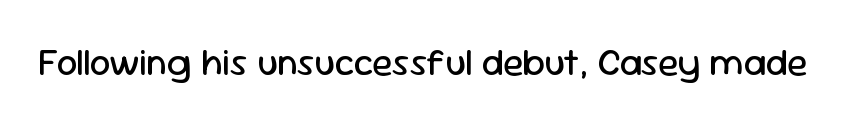
Weight: not bold — regular or lighter. Here the designer chose a conventional face with non-uniform glyph widths. The passage shown is typeset with a sans-serif family. The glyphs are unaccompanied by any horizontal stroke below them. The typography opts for an upright posture over an oblique one. Honestly, the letter spacing is just normal — you wouldn't notice it.
